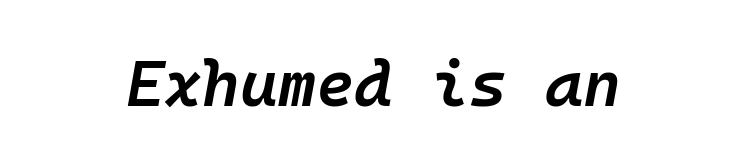
The image shows 65 px semibold type, italic (leaning right), monospaced; set normal letter spacing, not underlined; low stroke contrast and a medium x-height.
